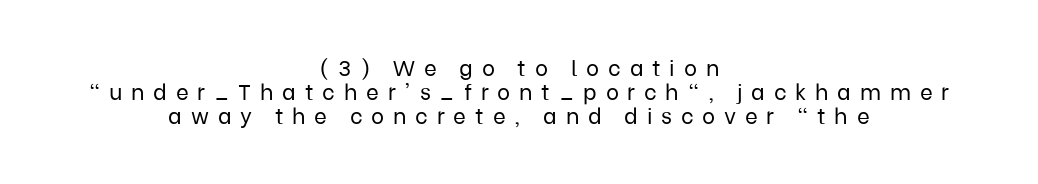
The typesetter chose a symmetrical, centered arrangement here. The gaps between neighbouring characters are conspicuously large. The glyphs are unaccompanied by any horizontal stroke below them. Horizontal bands of white between lines are thin slivers. In terms of posture, this sample is upright. Caption: face not bold, strokes unweighted.
